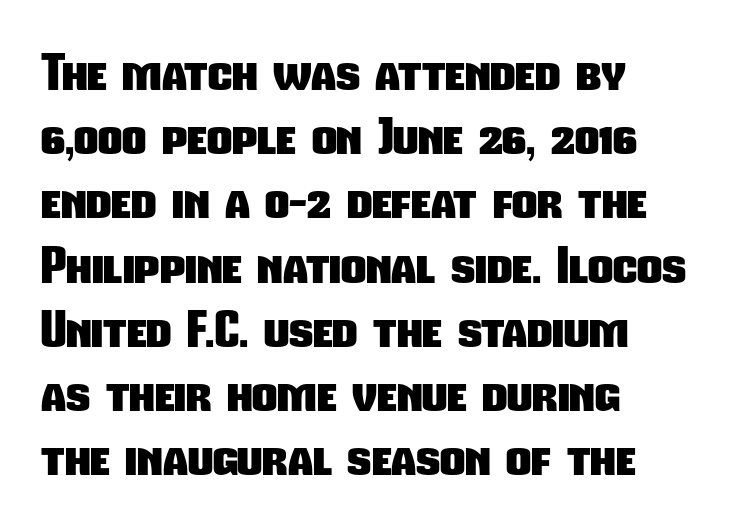
Set as a true bold cut, around the 700 mark. In terms of letterform style, serifs are entirely absent. Has an underline been added? It has not. Spacing verdict: proportional, widths tailored to each character. The ragged edge is on the right, which tells us the setting is flush left. Characters follow at the spacing the type designer built in.
